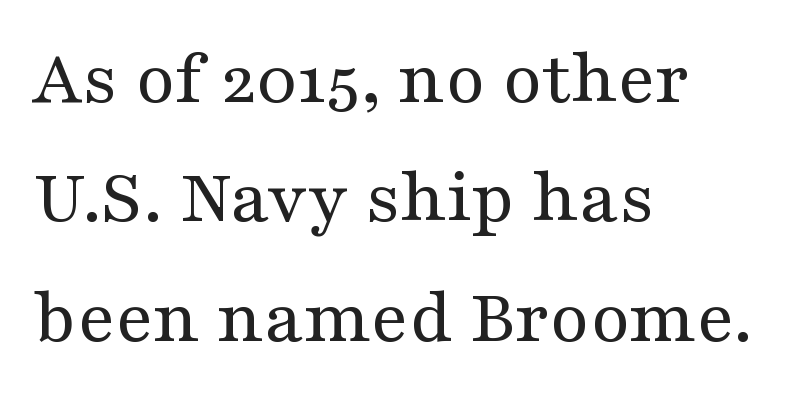
Q: Is the text bold? A: No.
Q: Is the text italic (slanted)? A: No, it is upright.
Q: Is the typeface a serif or a sans-serif typeface? A: Serif.
Q: Is the text underlined? A: No.
Q: How is the paragraph aligned? A: Left-aligned.
Q: Is the spacing between letters normal or unusually wide? A: Normal.
Q: Is the spacing between lines tight, normal or loose? A: Normal.
Q: Width (condensed, normal, or wide)? A: Wide.
Q: Stroke contrast? A: Medium.
Q: x-height? A: Medium.
Q: Monospaced? A: No.
